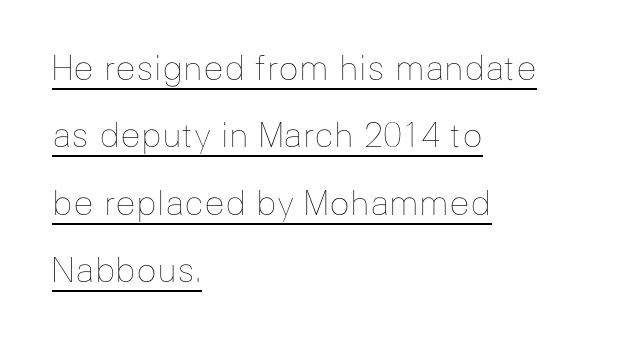
{"italic": "no", "bold": "no", "weight": "thin", "width": "normal", "stroke_contrast": "low", "x_height": "medium", "monospaced": "no", "underline": "yes", "align": "left", "line_spacing": "loose", "line_spacing_ratio": 1.98, "letter_spacing": "normal", "letter_spacing_em": 0.0, "glyph_px": 34}
